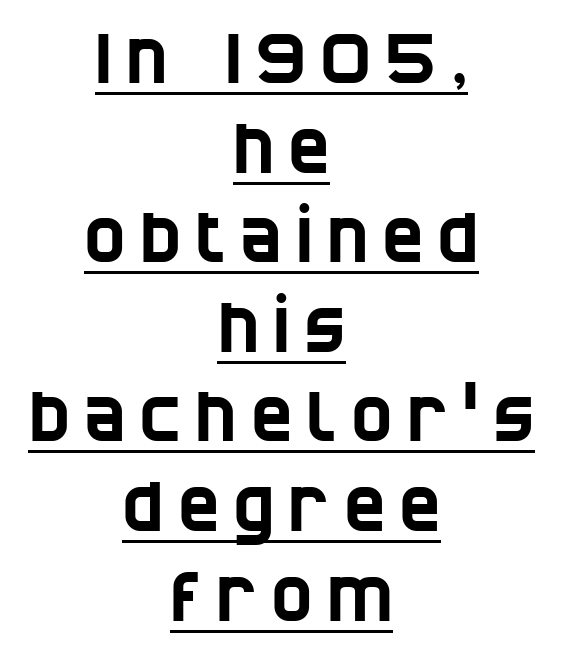
The passage is arranged like a title page — every line centered. Varying glyph widths throughout — classic text-font behaviour. The type family on display is of the sans-serif kind. How would I describe the line gaps? Plain and ordinary. The lettering is marked with a stroke running underneath it.
